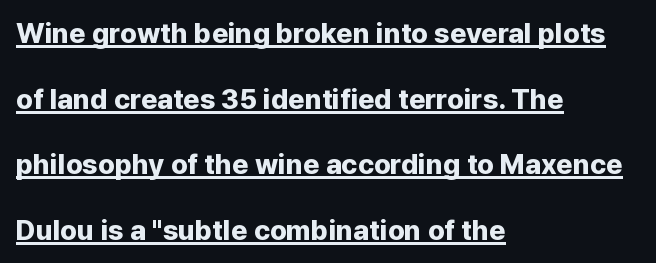
Q: Is the text bold? A: Yes.
Q: Is the text italic (slanted)? A: No, it is upright.
Q: Is the typeface a serif or a sans-serif typeface? A: Sans-serif.
Q: Is the text underlined? A: Yes.
Q: How is the paragraph aligned? A: Left-aligned.
Q: Is the spacing between letters normal or unusually wide? A: Normal.
Q: Is the spacing between lines tight, normal or loose? A: Loose.
Q: Width (condensed, normal, or wide)? A: Normal.
Q: Stroke contrast? A: Low.
Q: x-height? A: Medium.
Q: Monospaced? A: No.
